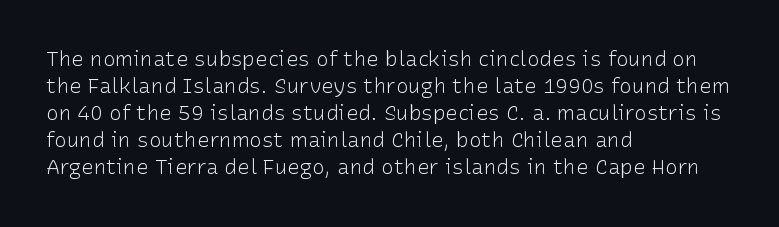
The image shows 21 px text type, upright; set left-aligned, normal line spacing (1.29x), normal letter spacing, not underlined.
